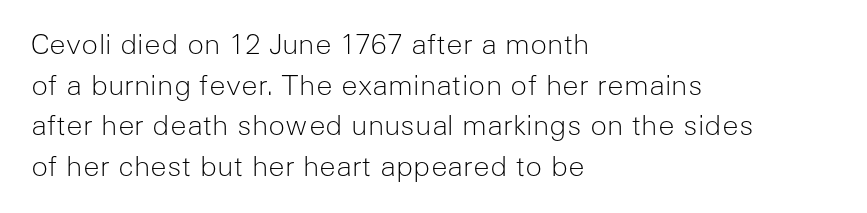
Bare-footed words on every line. You could not count columns in this text — the font is proportionally spaced. Which margin do the lines hug? The left one — the right edge is uneven. Ink coverage per letter is moderate at most.
